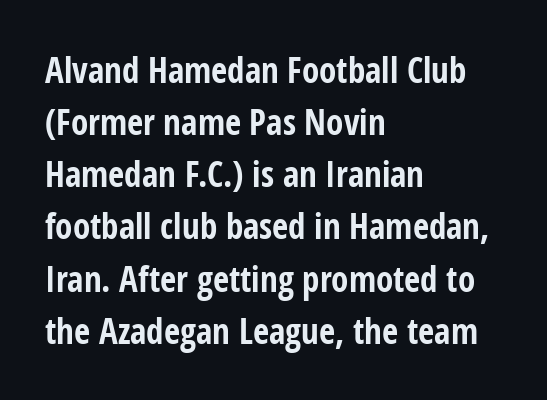
Reading down the column, the eye jumps a familiar distance to each next line. This sample has the flowing, uneven cadence of proportional lettering. Students, note that the glyphs here touch the page at normal intervals. Nope, not italic — everything's standing straight. The letters carry no serifs — their stems end cleanly without finishing strokes. Alignment: flush left.
